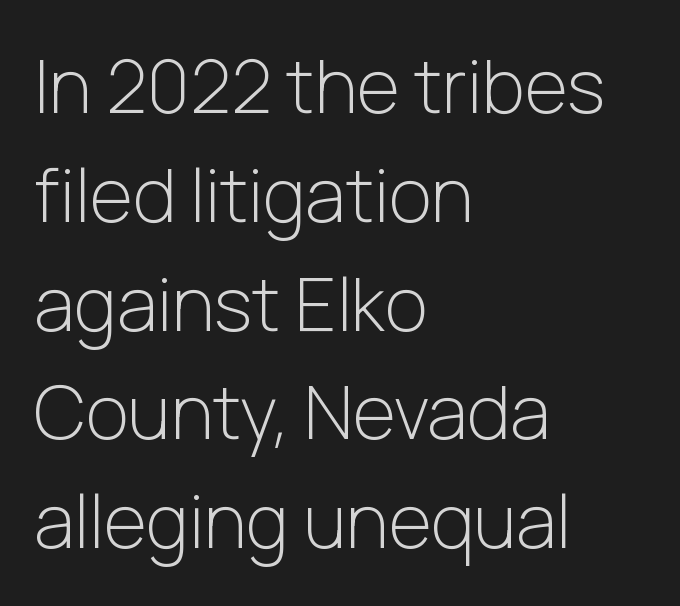
The image shows 74 px light sans-serif type, upright; set left-aligned, normal line spacing (1.47x), normal letter spacing, not underlined; low stroke contrast and a medium x-height.
